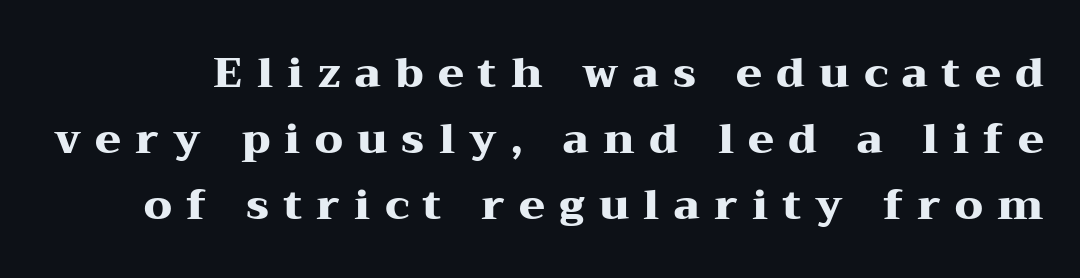
{"serif": "yes", "italic": "no", "bold": "yes", "weight": "heavy", "width": "wide", "stroke_contrast": "medium", "x_height": "medium", "monospaced": "no", "underline": "no", "line_spacing": "normal", "line_spacing_ratio": 1.57, "letter_spacing": "wide", "letter_spacing_em": 0.34, "glyph_px": 42}
